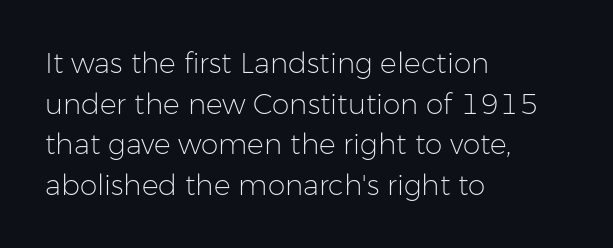
The image shows 28 px light sans-serif type, upright; set left-aligned, normal line spacing (1.45x), normal letter spacing, not underlined; low stroke contrast and a medium x-height.
